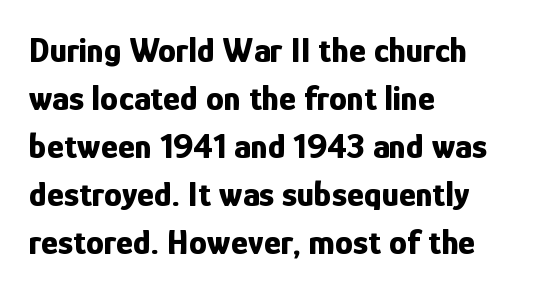
{"serif": "no", "italic": "no", "bold": "yes", "weight": "bold", "width": "condensed", "stroke_contrast": "low", "x_height": "medium", "monospaced": "no", "underline": "no", "align": "left", "line_spacing": "normal", "line_spacing_ratio": 1.33, "letter_spacing": "normal", "letter_spacing_em": 0.0, "glyph_px": 36}
